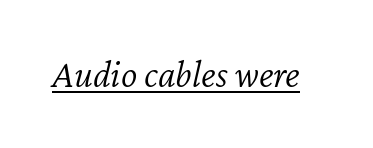
Somebody hit Ctrl+U on this one — the words are underlined. The cut favours lightness, reaching ordinary text weight at its darkest. It's the slanting kind of type. The letters advance in unequal steps, a hallmark of proportional type. The face used here is rendered with its standard letterfit.
